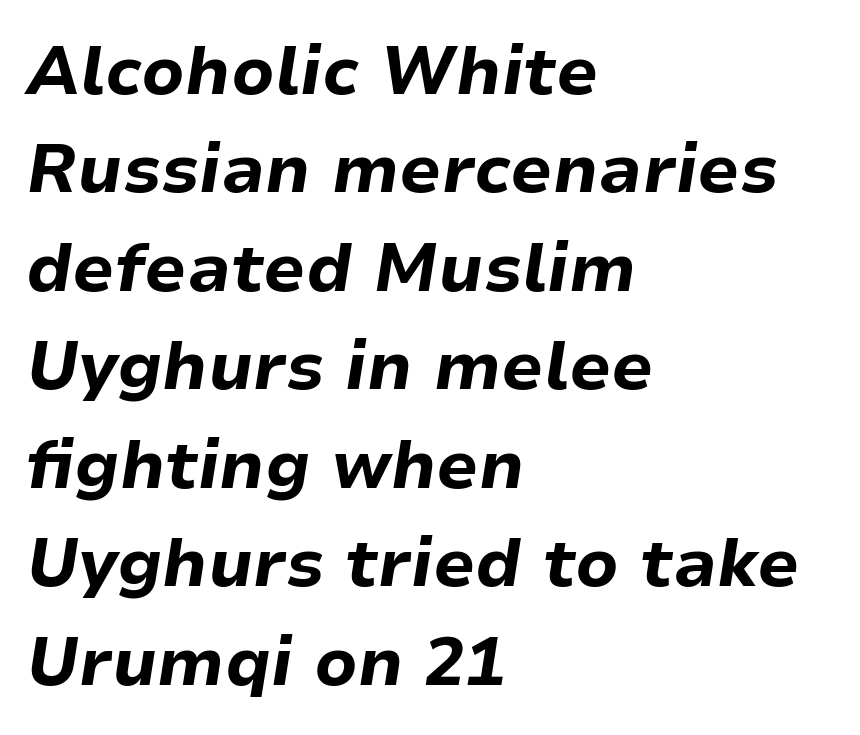
The sample has been set heavy, in full bold. Think of a printed novel: that variable character pitch is what you see here. The gap between lines stays unmarked. Notice how descenders clear the ascenders below comfortably — that's standard leading. The paragraph has a hard left edge and a soft right edge. In terms of posture, this sample is oblique.
